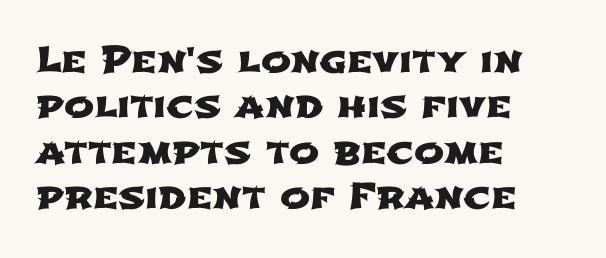
{"serif": "no", "width": "wide", "stroke_contrast": "low", "x_height": "medium", "monospaced": "no", "underline": "no", "align": "left", "line_spacing": "normal", "line_spacing_ratio": 1.26, "letter_spacing": "normal", "letter_spacing_em": 0.0, "glyph_px": 36}
